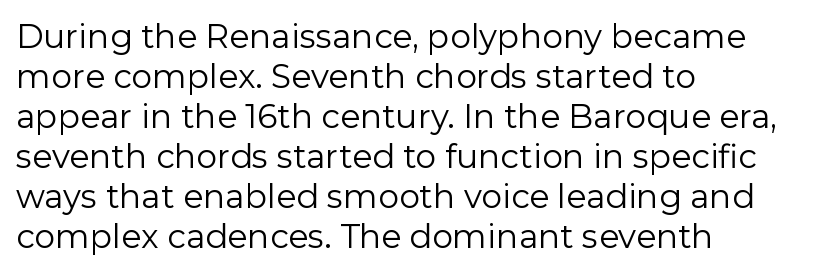
{"serif": "no", "italic": "no", "bold": "no", "weight": "regular", "width": "normal", "stroke_contrast": "low", "x_height": "medium", "monospaced": "no", "underline": "no", "align": "left", "line_spacing_ratio": 1.21, "letter_spacing": "normal", "letter_spacing_em": 0.0, "glyph_px": 33}
